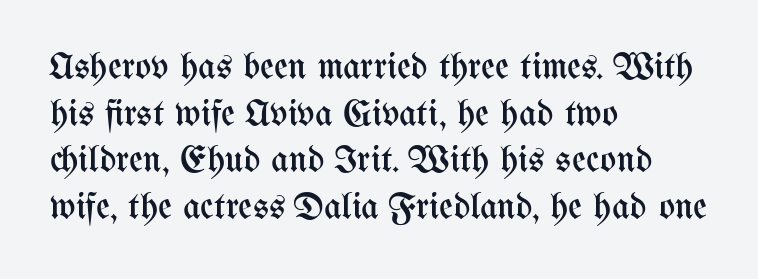
Q: Is the text bold? A: No.
Q: Is the text italic (slanted)? A: No, it is upright.
Q: Is the text underlined? A: No.
Q: How is the paragraph aligned? A: Left-aligned.
Q: Is the spacing between letters normal or unusually wide? A: Normal.
Q: Width (condensed, normal, or wide)? A: Condensed.
Q: Stroke contrast? A: Medium.
Q: x-height? A: Medium.
Q: Monospaced? A: No.
